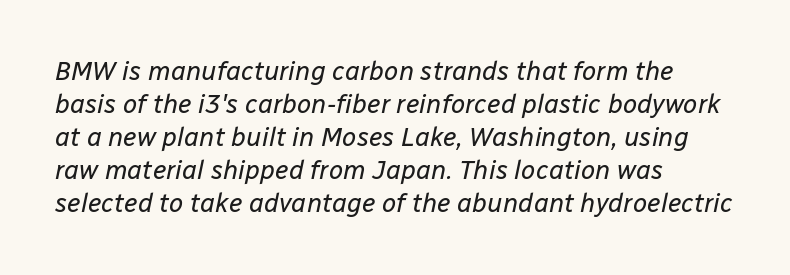
{"italic": "yes", "lean": "right", "slant_degrees": 12, "bold": "no", "underline": "no", "align": "left", "line_spacing": "normal", "line_spacing_ratio": 1.27, "letter_spacing": "normal", "letter_spacing_em": 0.0, "glyph_px": 26}
